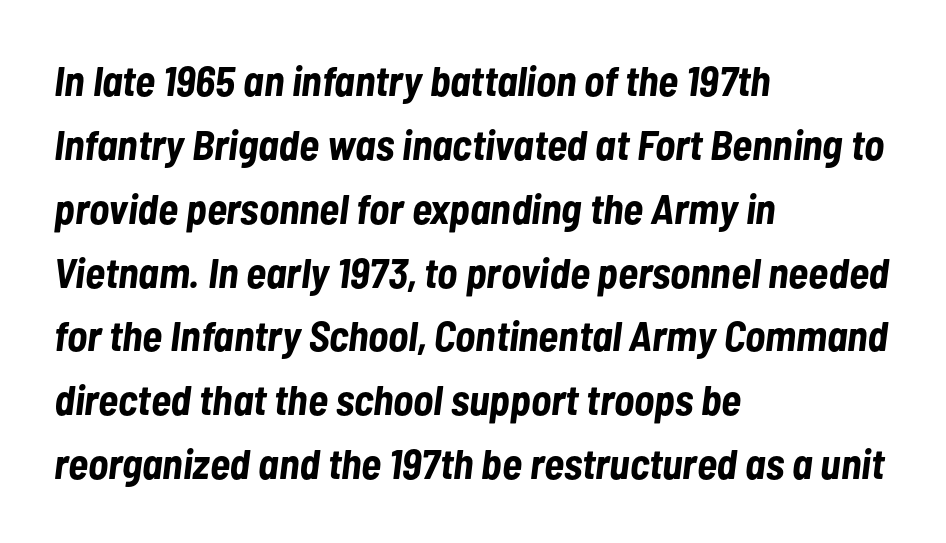
Q: Is the text bold? A: Yes.
Q: Is the text italic (slanted)? A: Yes, it leans right by about 7 degrees.
Q: Is the text underlined? A: No.
Q: How is the paragraph aligned? A: Left-aligned.
Q: Is the spacing between letters normal or unusually wide? A: Normal.
Q: Is the spacing between lines tight, normal or loose? A: Normal.
Q: Width (condensed, normal, or wide)? A: Condensed.
Q: Stroke contrast? A: Low.
Q: x-height? A: Medium.
Q: Monospaced? A: No.
